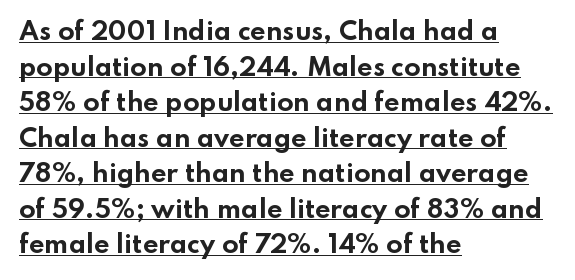
Beneath each row of characters lies a ruled line. A typesetter would call this leading conventional body-copy spacing. Look at the tracking — it's just the regular setting, nothing added. The paragraph has a hard left edge and a soft right edge.
